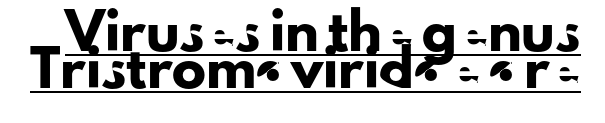
The image shows 34 px sans-serif type, upright; set tight line spacing (1.09x), normal letter spacing, underlined; low stroke contrast and a small x-height.
